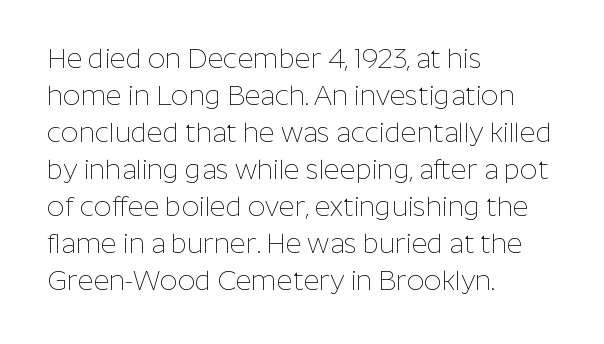
Reading down the block, your eye returns to a fixed left position each line. Tall strokes in this sample are plumb rather than angled. The rendering uses a moderate line-height, typical for paragraphs. This is not heavy type; no bold has been used. Any mark beneath the type? The region is blank. Each word holds together tightly as a unit, with standard inter-letter gaps.
